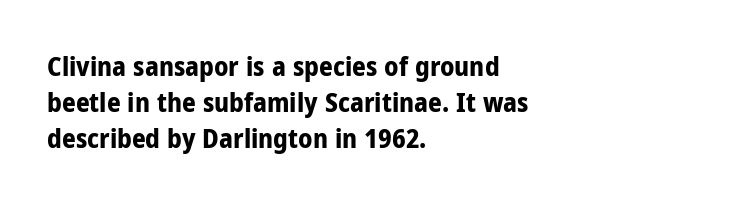
Q: Is the text bold? A: Yes.
Q: Is the text italic (slanted)? A: No, it is upright.
Q: Is the text underlined? A: No.
Q: How is the paragraph aligned? A: Left-aligned.
Q: Is the spacing between letters normal or unusually wide? A: Normal.
Q: Is the spacing between lines tight, normal or loose? A: Normal.
